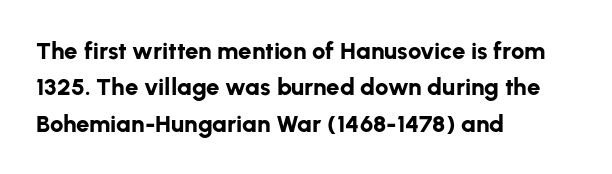
{"italic": "no", "bold": "yes", "underline": "no", "align": "left", "line_spacing": "normal", "line_spacing_ratio": 1.52, "letter_spacing": "normal", "letter_spacing_em": 0.0, "glyph_px": 24}
